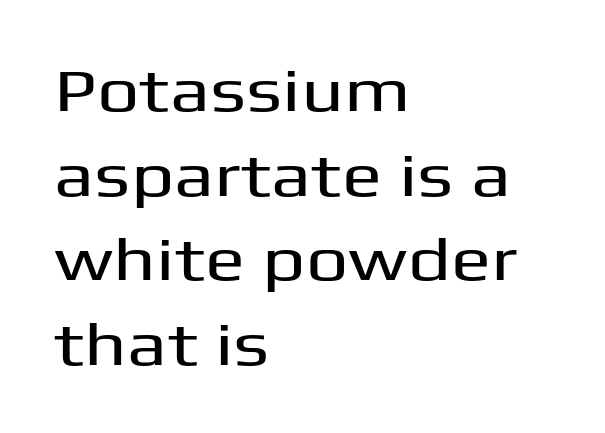
Q: Is the text italic (slanted)? A: No, it is upright.
Q: Is the typeface a serif or a sans-serif typeface? A: Sans-serif.
Q: Is the text underlined? A: No.
Q: How is the paragraph aligned? A: Left-aligned.
Q: Is the spacing between letters normal or unusually wide? A: Normal.
Q: Is the spacing between lines tight, normal or loose? A: Normal.
Q: Width (condensed, normal, or wide)? A: Wide.
Q: Stroke contrast? A: Medium.
Q: x-height? A: Medium.
Q: Monospaced? A: No.
